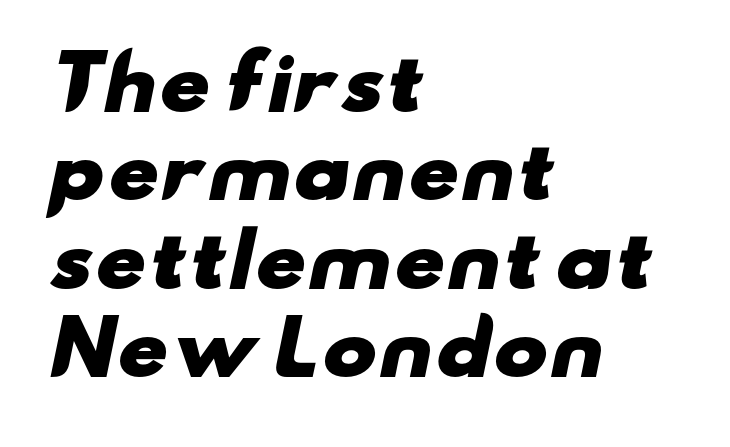
The image shows 73 px heavy, wide sans-serif type; set left-aligned, line spacing 1.21x, normal letter spacing, not underlined; low stroke contrast and a small x-height.
